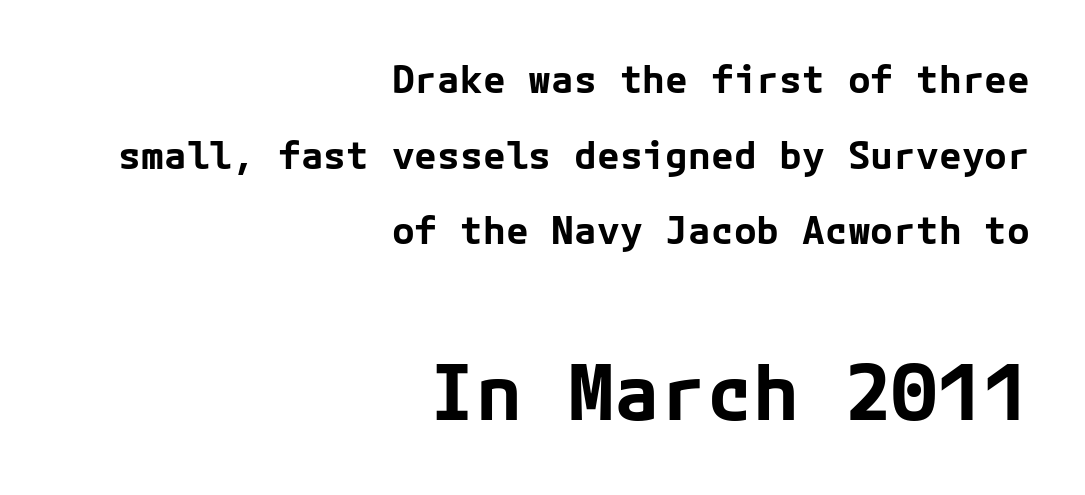
{"serif": "no", "italic": "no", "bold": "yes", "weight": "bold", "width": "normal", "stroke_contrast": "low", "x_height": "medium", "underline": "no", "align": "right", "line_spacing": "loose", "line_spacing_ratio": 1.99, "letter_spacing": "normal", "letter_spacing_em": 0.0, "larger_block": "second", "size_ratio": 2.03, "glyph_px": 77}
